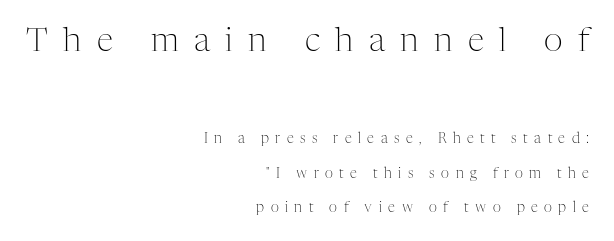
The image shows 33 px light serif type, upright; set right-aligned, loose line spacing (2.45x), unusually wide letter spacing (+0.46 em), not underlined; the first (top) block is 2.36x larger; medium stroke contrast and a medium x-height.
